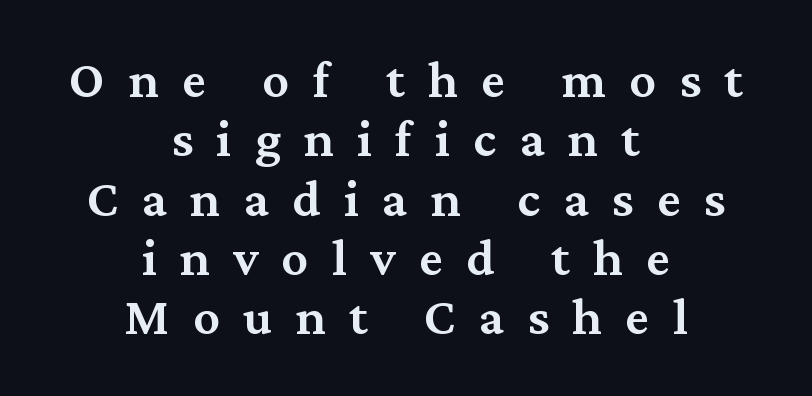
This rendering employs a face with finishing strokes, i.e., a serif. Character widths vary here, with narrow letters taking less room than wide ones. The rendering uses a small line-height, squeezing the rows. Layout note: lines centered. The words here are not underlined. Quick note: not italic, upright.
